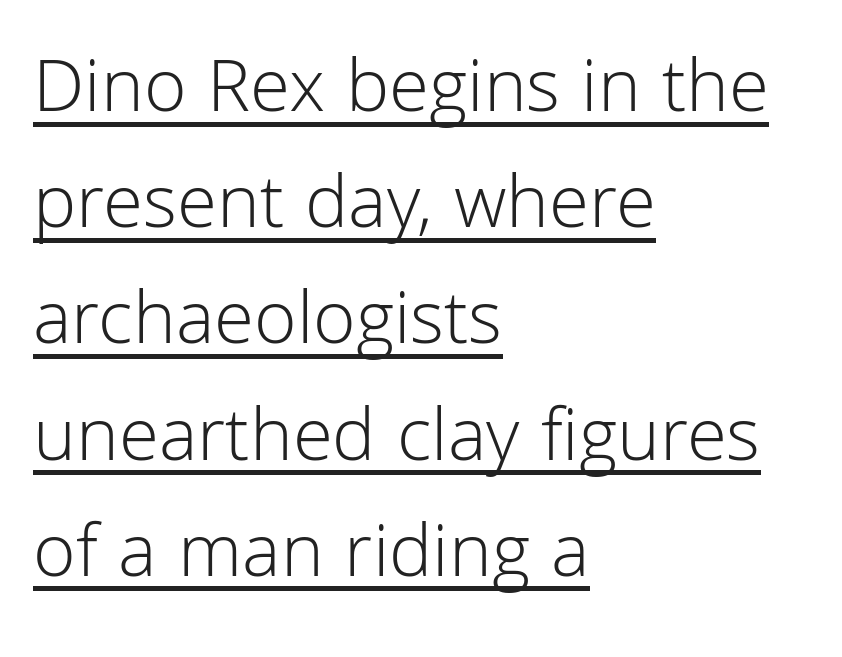
{"serif": "no", "italic": "no", "bold": "no", "weight": "light", "width": "normal", "stroke_contrast": "low", "x_height": "medium", "monospaced": "no", "underline": "yes", "align": "left", "line_spacing": "normal", "line_spacing_ratio": 1.49, "letter_spacing": "normal", "letter_spacing_em": 0.0, "glyph_px": 78}
